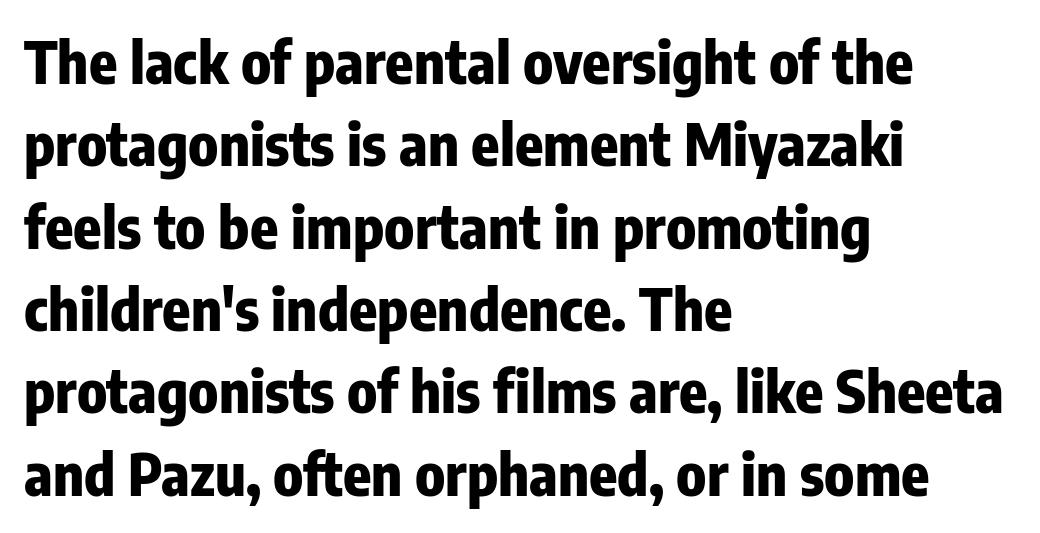
Q: Is the text bold? A: Yes.
Q: Is the text italic (slanted)? A: No, it is upright.
Q: Is the typeface a serif or a sans-serif typeface? A: Sans-serif.
Q: Is the text underlined? A: No.
Q: How is the paragraph aligned? A: Left-aligned.
Q: Is the spacing between letters normal or unusually wide? A: Normal.
Q: Is the spacing between lines tight, normal or loose? A: Normal.
Q: Width (condensed, normal, or wide)? A: Condensed.
Q: Stroke contrast? A: Low.
Q: x-height? A: Medium.
Q: Monospaced? A: No.
